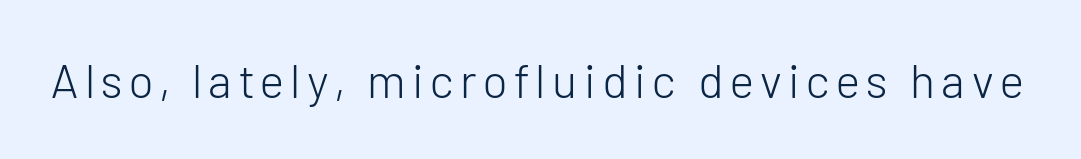
This rendering employs a face without finishing strokes, i.e., a sans-serif. Posture: straight, roman, zero tilt. This sample has the flowing, uneven cadence of proportional lettering. The cut favours lightness, reaching ordinary text weight at its darkest.
